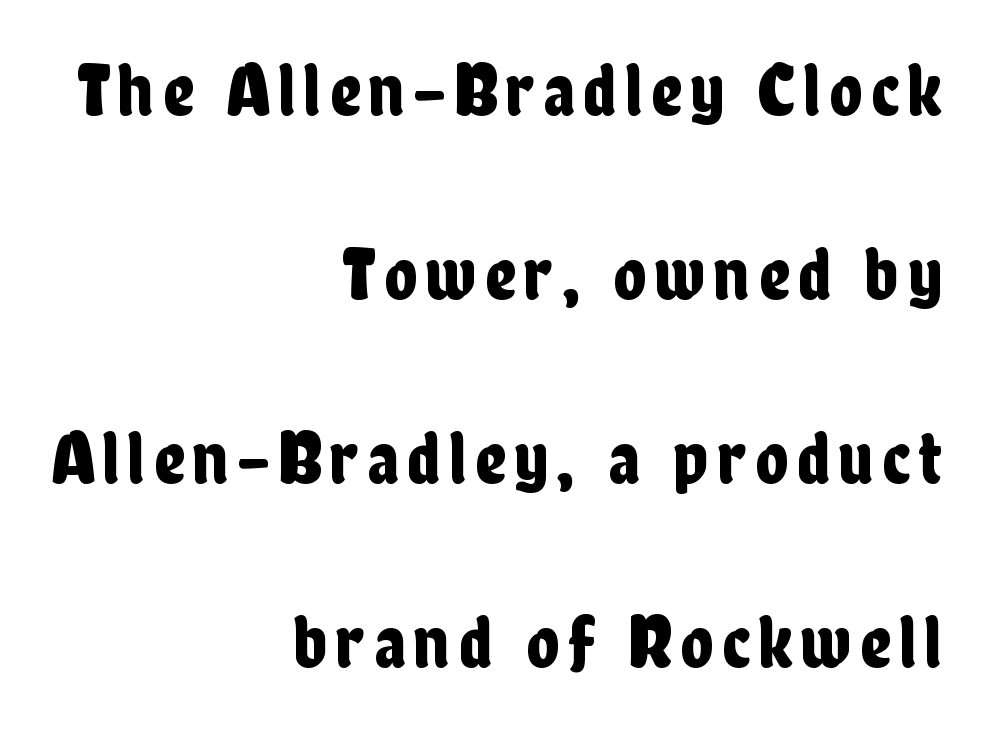
The image shows 76 px condensed sans-serif type, upright; set right-aligned, loose line spacing (2.42x), not underlined; low stroke contrast and a medium x-height.
